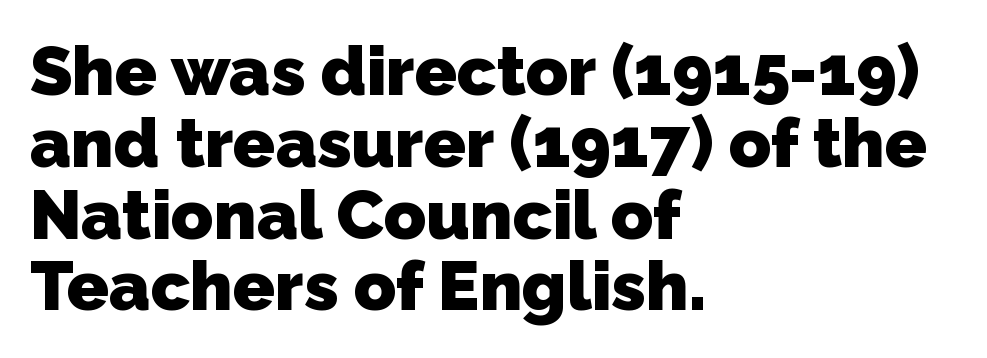
{"serif": "no", "bold": "yes", "weight": "heavy", "width": "normal", "stroke_contrast": "low", "x_height": "medium", "monospaced": "no", "underline": "no", "align": "left", "line_spacing": "tight", "line_spacing_ratio": 1.04, "letter_spacing": "normal", "letter_spacing_em": 0.0, "glyph_px": 69}
